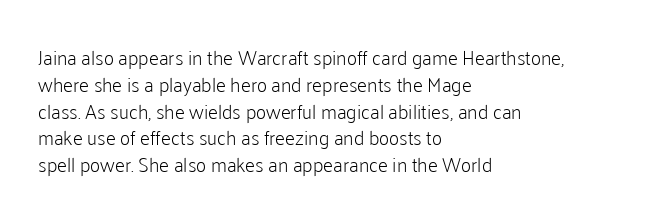
Unlike italic type, these characters show no tilt at all. Honestly, there is no underline to notice here at all. The ragged edge is on the right, which tells us the setting is flush left. Tracking here is standard; glyphs follow each other at the usual distance.
